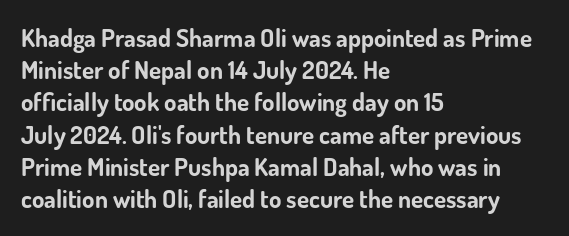
The image shows 25 px bold type, upright; set left-aligned, normal line spacing (1.29x), normal letter spacing, not underlined.
